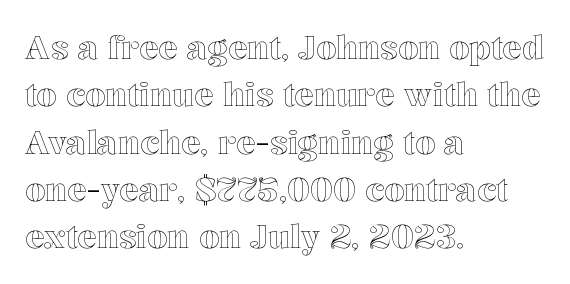
Q: Is the text italic (slanted)? A: No, it is upright.
Q: Is the text underlined? A: No.
Q: How is the paragraph aligned? A: Left-aligned.
Q: Is the spacing between letters normal or unusually wide? A: Normal.
Q: Is the spacing between lines tight, normal or loose? A: Normal.
Q: Width (condensed, normal, or wide)? A: Normal.
Q: x-height? A: Medium.
Q: Monospaced? A: No.
